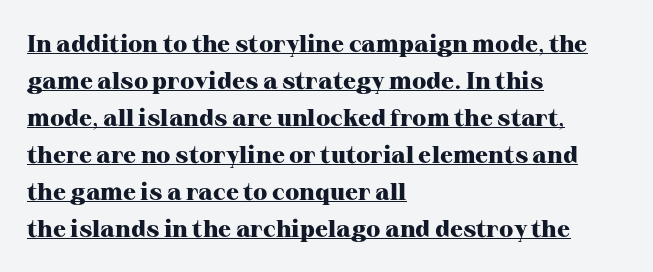
You'd pick this weight for a headline — it's a proper bold. There is no visible air inserted between adjacent glyphs. The face used here appears with an underline applied. This is roman type, the default non-slanted kind. A classic flush-left, rag-right setting is used for this passage. Compared with typical paragraphs, the rows here are spaced about the same.
